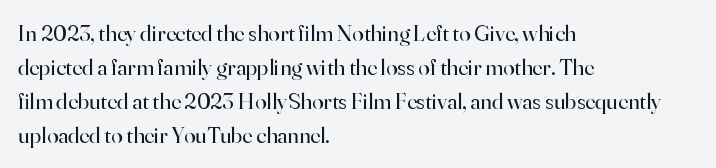
Q: Is the text bold? A: No.
Q: Is the text italic (slanted)? A: No, it is upright.
Q: Is the text underlined? A: No.
Q: How is the paragraph aligned? A: Left-aligned.
Q: Is the spacing between letters normal or unusually wide? A: Normal.
Q: Is the spacing between lines tight, normal or loose? A: Normal.
